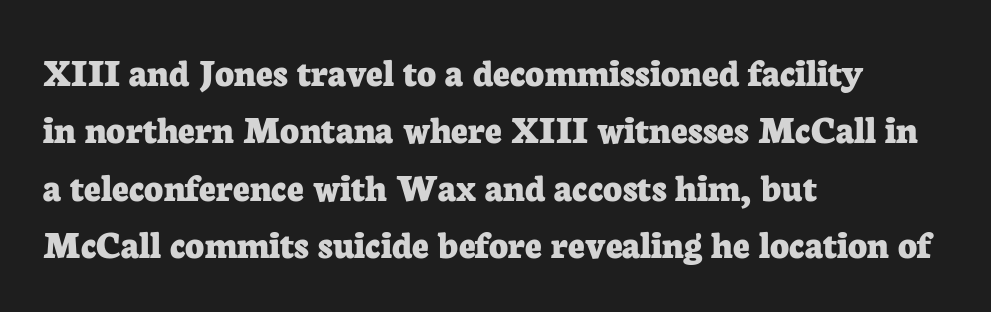
Q: Is the text bold? A: Yes.
Q: Is the text italic (slanted)? A: No, it is upright.
Q: Is the typeface a serif or a sans-serif typeface? A: Serif.
Q: Is the text underlined? A: No.
Q: How is the paragraph aligned? A: Left-aligned.
Q: Is the spacing between letters normal or unusually wide? A: Normal.
Q: Is the spacing between lines tight, normal or loose? A: Normal.
Q: Width (condensed, normal, or wide)? A: Normal.
Q: Stroke contrast? A: Low.
Q: x-height? A: Medium.
Q: Monospaced? A: No.
